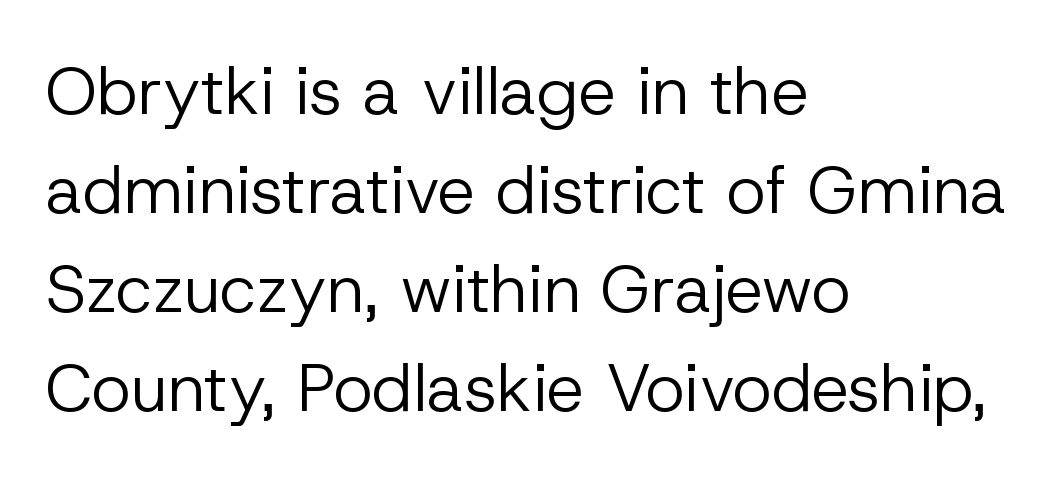
{"serif": "no", "italic": "no", "bold": "no", "weight": "regular", "width": "normal", "stroke_contrast": "low", "x_height": "medium", "monospaced": "no", "underline": "no", "align": "left", "line_spacing": "normal", "line_spacing_ratio": 1.48, "letter_spacing": "normal", "letter_spacing_em": 0.0, "glyph_px": 67}
